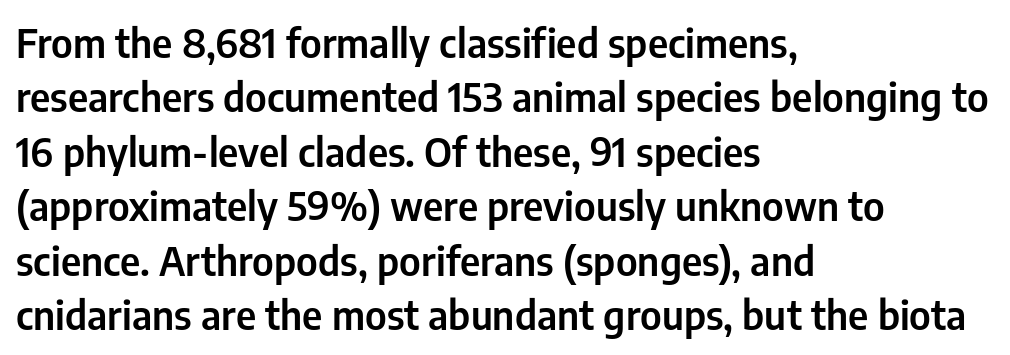
Q: Is the text italic (slanted)? A: No, it is upright.
Q: Is the typeface a serif or a sans-serif typeface? A: Sans-serif.
Q: Is the text underlined? A: No.
Q: How is the paragraph aligned? A: Left-aligned.
Q: Is the spacing between letters normal or unusually wide? A: Normal.
Q: Is the spacing between lines tight, normal or loose? A: Normal.
Q: Width (condensed, normal, or wide)? A: Condensed.
Q: Stroke contrast? A: Low.
Q: x-height? A: Medium.
Q: Monospaced? A: No.
